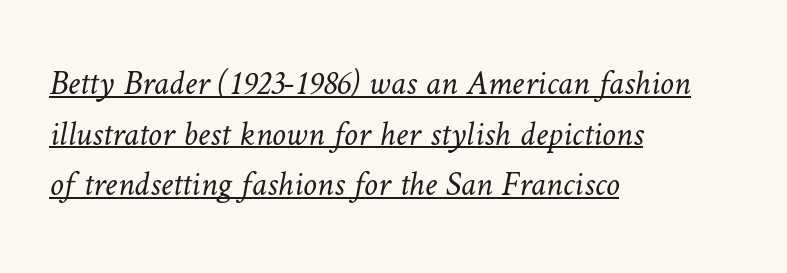
{"bold": "no", "weight": "light", "width": "normal", "stroke_contrast": "low", "x_height": "medium", "monospaced": "no", "underline": "yes", "align": "left", "line_spacing": "normal", "line_spacing_ratio": 1.45, "letter_spacing": "normal", "letter_spacing_em": 0.0, "glyph_px": 35}
